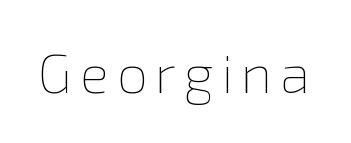
Q: Is the text bold? A: No.
Q: Is the text italic (slanted)? A: No, it is upright.
Q: Is the text underlined? A: No.
Q: Width (condensed, normal, or wide)? A: Normal.
Q: x-height? A: Medium.
Q: Monospaced? A: No.
